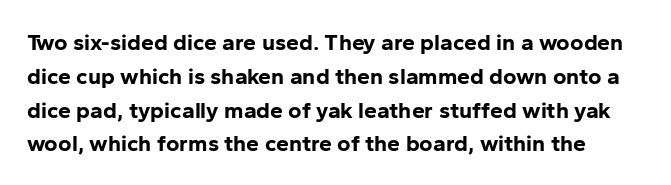
Plenty of ink on the page — the face is bold. Line spacing here is normal. Standard letterfit; no display-style spreading of the glyphs. Bare-footed words on every line.
